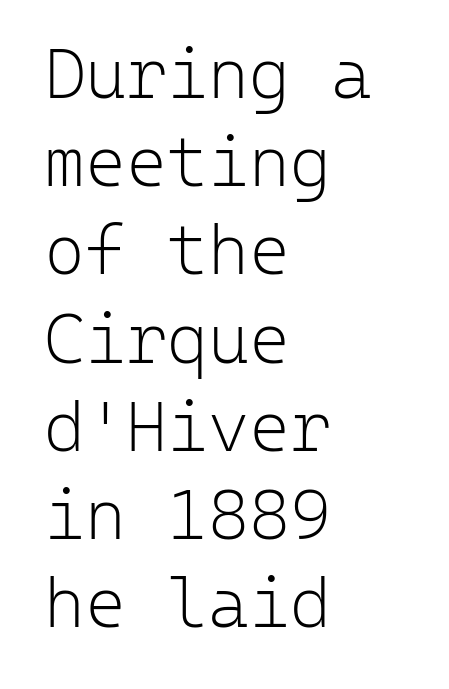
The image shows 70 px light sans-serif type, upright, monospaced; set left-aligned, normal line spacing (1.26x), normal letter spacing, not underlined; low stroke contrast and a medium x-height.
